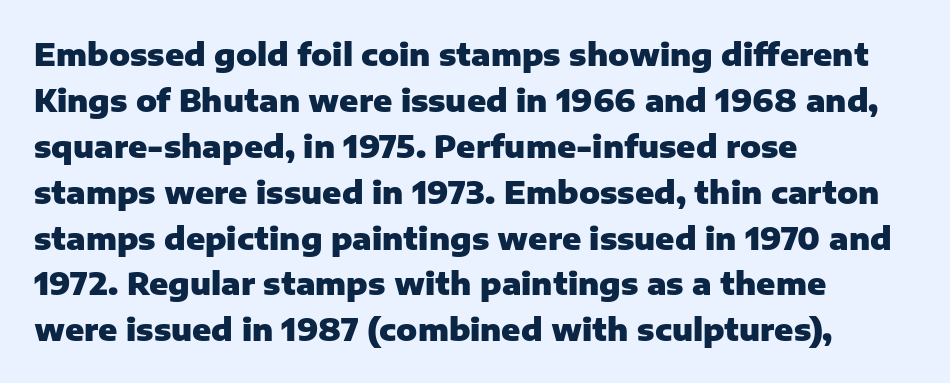
Q: Is the text bold? A: Yes.
Q: Is the text italic (slanted)? A: No, it is upright.
Q: Is the typeface a serif or a sans-serif typeface? A: Sans-serif.
Q: Is the text underlined? A: No.
Q: How is the paragraph aligned? A: Left-aligned.
Q: Is the spacing between letters normal or unusually wide? A: Normal.
Q: Is the spacing between lines tight, normal or loose? A: Normal.
Q: Width (condensed, normal, or wide)? A: Normal.
Q: Stroke contrast? A: Low.
Q: x-height? A: Medium.
Q: Monospaced? A: No.
